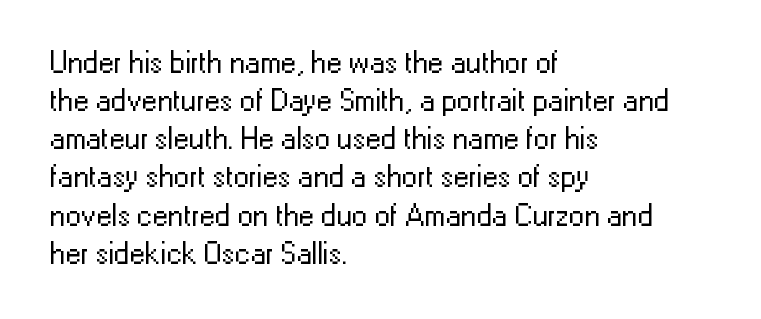
{"serif": "no", "italic": "no", "bold": "no", "weight": "regular", "width": "normal", "stroke_contrast": "low", "x_height": "medium", "monospaced": "no", "underline": "no", "align": "left", "line_spacing_ratio": 1.23, "letter_spacing": "normal", "letter_spacing_em": 0.0, "glyph_px": 31}
